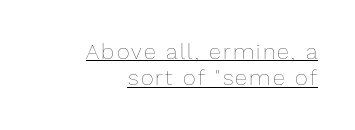
The image shows 22 px text type, upright; set right-aligned, line spacing 1.2x, underlined.
